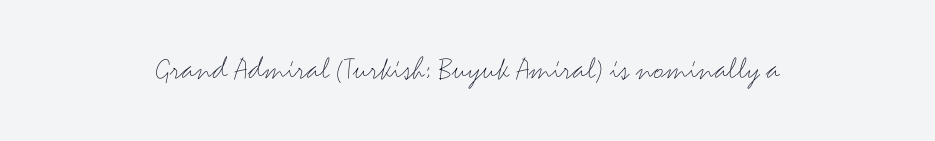
{"serif": "no", "bold": "no", "weight": "light", "width": "wide", "stroke_contrast": "medium", "x_height": "small", "monospaced": "no", "underline": "no", "align": "center", "letter_spacing": "normal", "letter_spacing_em": 0.0, "glyph_px": 33}
